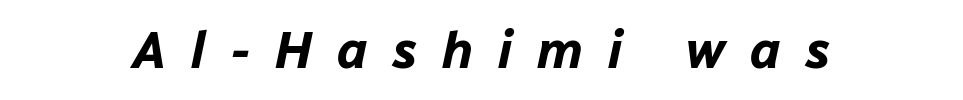
Q: Is the text bold? A: Yes.
Q: Is the text italic (slanted)? A: Yes, it leans right by about 12 degrees.
Q: Is the text underlined? A: No.
Q: Is the spacing between letters normal or unusually wide? A: Unusually wide.
Q: Width (condensed, normal, or wide)? A: Normal.
Q: Stroke contrast? A: Low.
Q: x-height? A: Medium.
Q: Monospaced? A: No.
